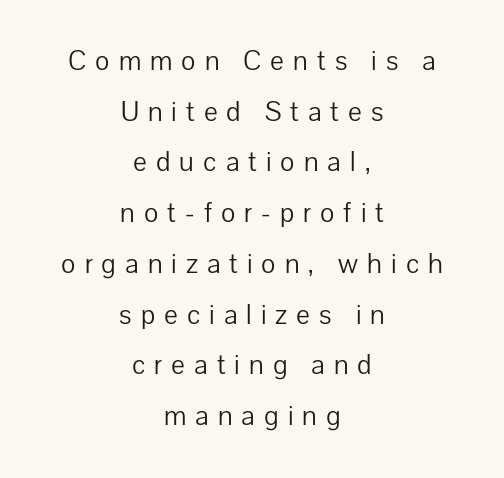
{"serif": "no", "italic": "no", "bold": "no", "weight": "light", "width": "normal", "stroke_contrast": "low", "x_height": "medium", "monospaced": "no", "underline": "no", "align": "center", "line_spacing_ratio": 1.75, "letter_spacing": "wide", "letter_spacing_em": 0.31, "glyph_px": 29}
